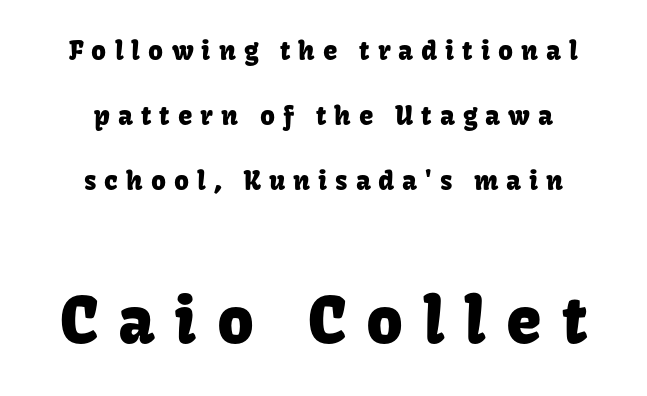
The image shows 64 px sans-serif type, upright; set centered, loose line spacing (2.5x), unusually wide letter spacing (+0.31 em), not underlined; the second (bottom) block is 2.46x larger; low stroke contrast and a medium x-height.
